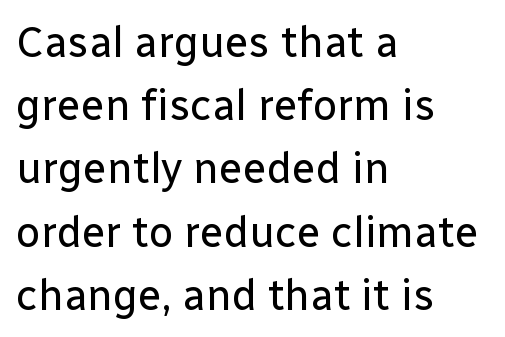
The image shows 43 px regular-weight sans-serif type, upright; set left-aligned, normal line spacing (1.47x), normal letter spacing, not underlined; low stroke contrast and a medium x-height.
